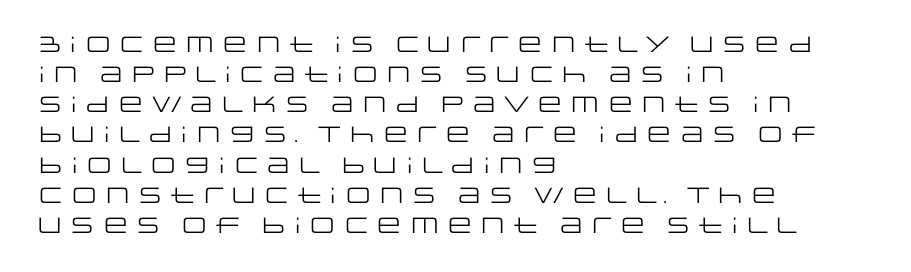
The image shows 22 px text type, upright; set left-aligned, normal line spacing (1.37x), normal letter spacing, not underlined.
